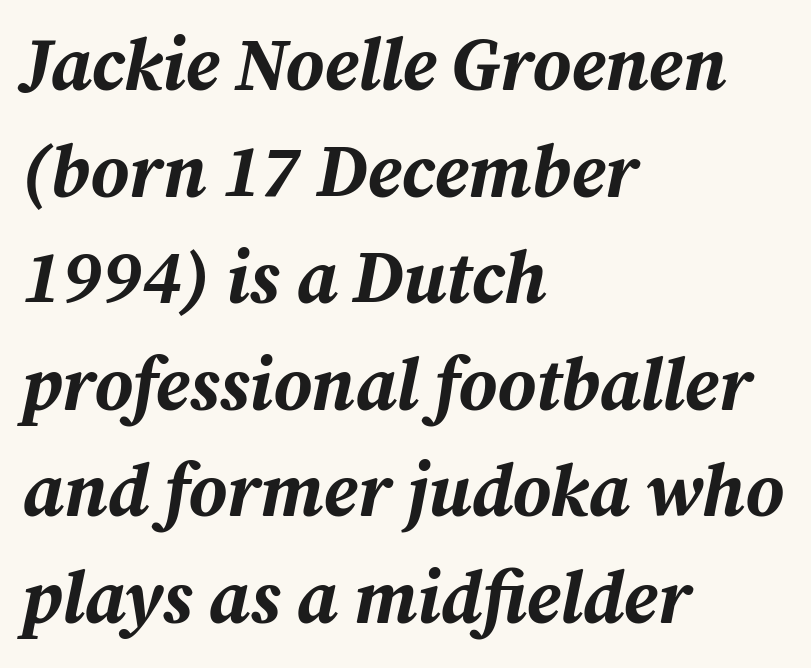
Q: Is the text bold? A: Yes.
Q: Is the text italic (slanted)? A: Yes, it leans right by about 12 degrees.
Q: Is the text underlined? A: No.
Q: How is the paragraph aligned? A: Left-aligned.
Q: Is the spacing between letters normal or unusually wide? A: Normal.
Q: Is the spacing between lines tight, normal or loose? A: Normal.
Q: Width (condensed, normal, or wide)? A: Normal.
Q: Stroke contrast? A: Medium.
Q: x-height? A: Medium.
Q: Monospaced? A: No.
